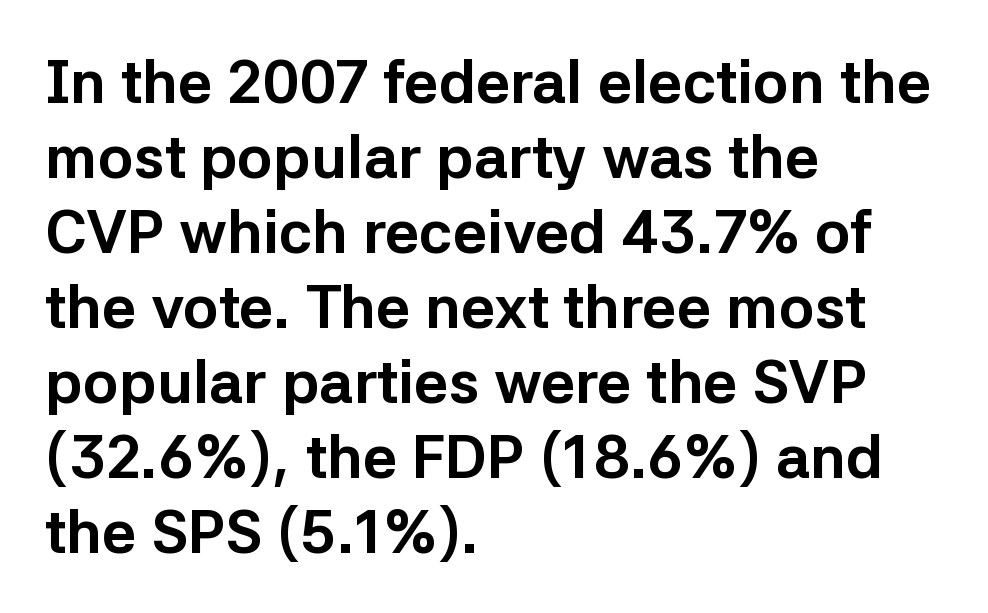
{"serif": "no", "italic": "no", "bold": "yes", "weight": "bold", "width": "normal", "stroke_contrast": "low", "x_height": "medium", "monospaced": "no", "underline": "no", "align": "left", "line_spacing": "normal", "line_spacing_ratio": 1.25, "letter_spacing": "normal", "letter_spacing_em": 0.0, "glyph_px": 60}
